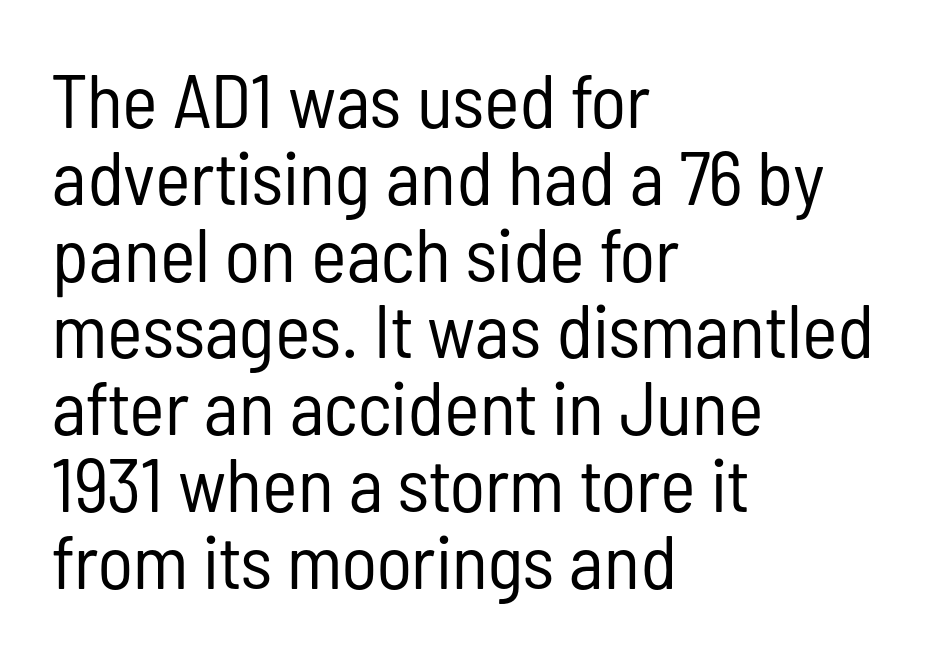
Standard letterfit; no display-style spreading of the glyphs. Characters remain perfectly vertical along every line. A typesetter would call this proportional, since set widths differ per character. A typesetter would label this face a sans. The ragged edge is on the right, which tells us the setting is flush left. The line-height multiplier appears low, near solid setting.
